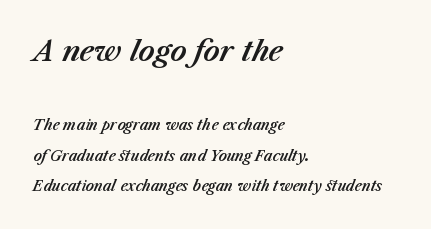
The image shows 28 px text type, italic (leaning right); set left-aligned, loose line spacing (2.18x), normal letter spacing, not underlined; the first (top) block is 2.0x larger; medium stroke contrast and a medium x-height.
